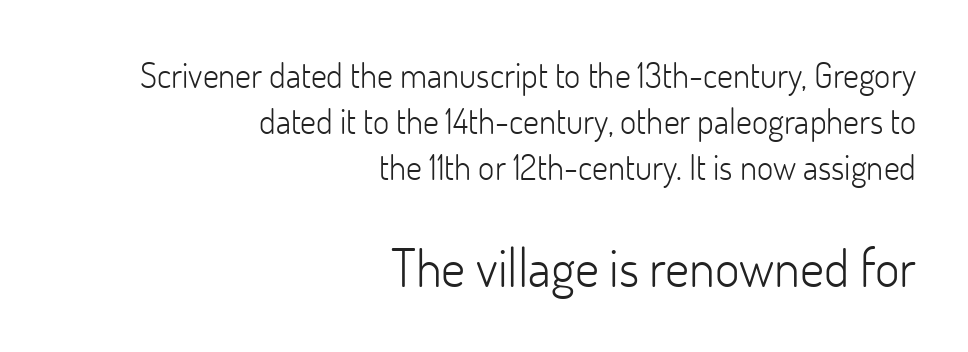
Q: Is the text bold? A: No.
Q: Is the text italic (slanted)? A: No, it is upright.
Q: Is the typeface a serif or a sans-serif typeface? A: Sans-serif.
Q: Is the text underlined? A: No.
Q: How is the paragraph aligned? A: Right-aligned.
Q: Is the spacing between letters normal or unusually wide? A: Normal.
Q: Is the spacing between lines tight, normal or loose? A: Normal.
Q: Which block of text is set in a larger size, the first (top) or the second (bottom)? A: The second (bottom) one.
Q: Width (condensed, normal, or wide)? A: Normal.
Q: Stroke contrast? A: Low.
Q: x-height? A: Small.
Q: Monospaced? A: No.
